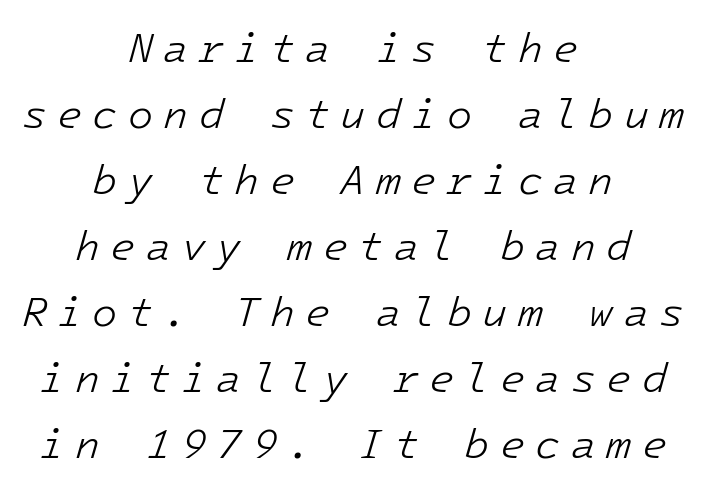
The image shows 41 px light type, italic (leaning right); set centered, normal line spacing (1.61x), unusually wide letter spacing (+0.25 em), not underlined; low stroke contrast and a medium x-height.
